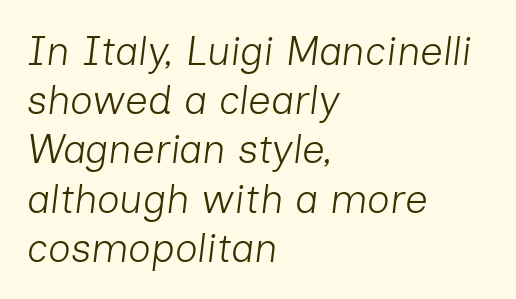
The image shows 40 px light type, italic (leaning right); set left-aligned, line spacing 1.23x, normal letter spacing, not underlined; low stroke contrast and a medium x-height.
